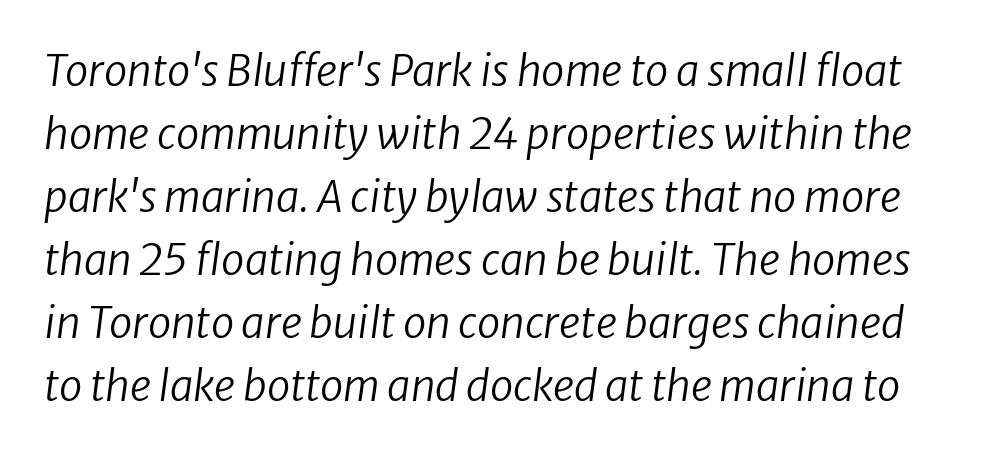
{"serif": "no", "bold": "no", "weight": "regular", "width": "normal", "stroke_contrast": "low", "x_height": "medium", "monospaced": "no", "underline": "no", "line_spacing": "normal", "line_spacing_ratio": 1.5, "letter_spacing": "normal", "letter_spacing_em": 0.0, "glyph_px": 42}
